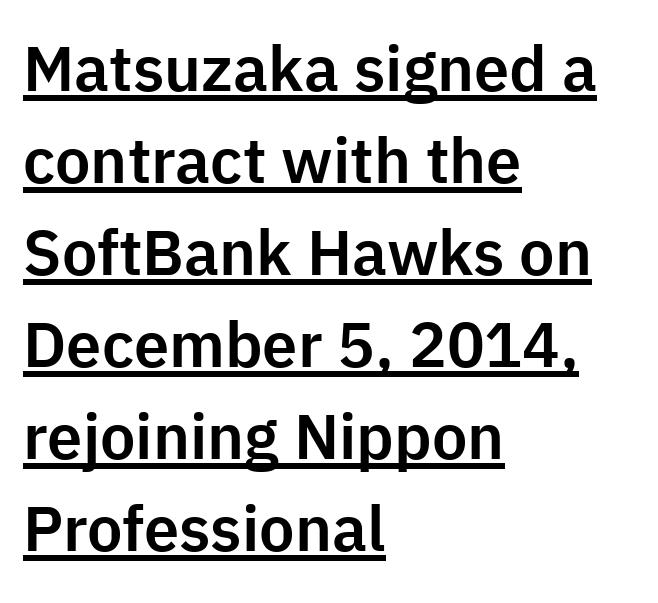
{"serif": "no", "italic": "no", "width": "normal", "stroke_contrast": "low", "x_height": "medium", "monospaced": "no", "underline": "yes", "align": "left", "line_spacing": "normal", "line_spacing_ratio": 1.46, "letter_spacing": "normal", "letter_spacing_em": 0.0, "glyph_px": 63}
